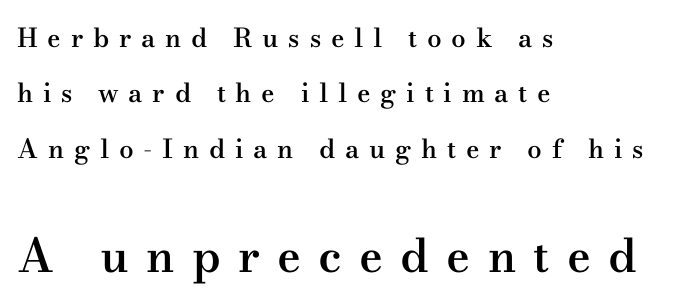
The image shows 46 px semibold, wide serif type, upright; set left-aligned, loose line spacing (2.13x), unusually wide letter spacing (+0.37 em), not underlined; the second (bottom) block is 1.77x larger; medium stroke contrast and a small x-height.
